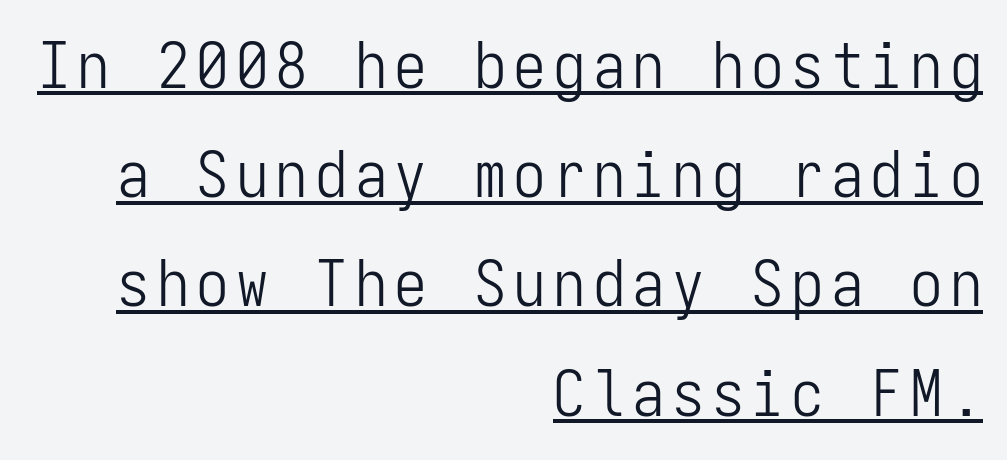
Font category for this specimen: sans-serif. Designer's note — italics off, roman on. The line-height multiplier appears to be the usual default. The lines are quadded right. Spacing verdict: monospaced, one width for all characters.
